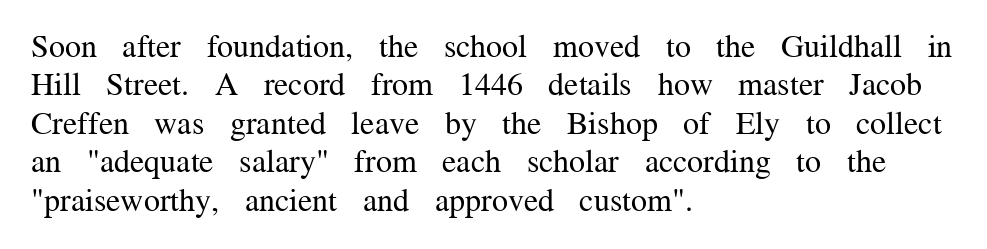
The image shows 32 px regular-weight serif type, upright; set left-aligned, line spacing 1.2x, normal letter spacing, not underlined; medium stroke contrast and a medium x-height.
